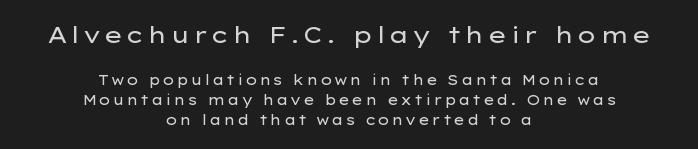
A clean baseline with only descenders dipping below it. Two sizes are in play, and the larger belongs to the first block. These lines stack symmetrically, like a column narrowing and widening about its center. Notice how descenders clear the ascenders below comfortably — that's standard leading. The strokes carry an ordinary text weight at most.
